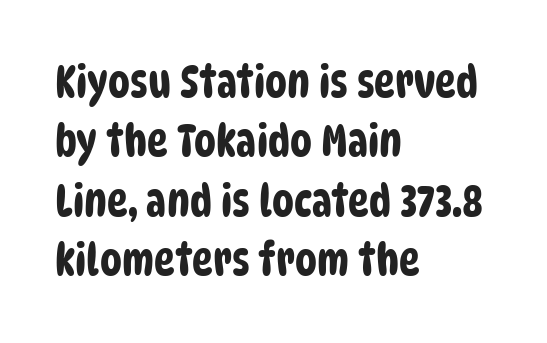
The image shows 44 px condensed sans-serif type; set left-aligned, normal line spacing (1.35x), normal letter spacing, not underlined; low stroke contrast and a large x-height.
